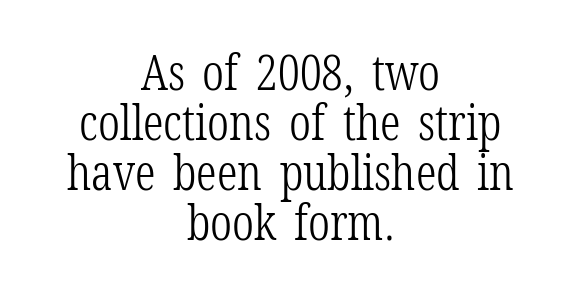
{"serif": "yes", "italic": "no", "bold": "no", "weight": "light", "width": "condensed", "stroke_contrast": "low", "x_height": "medium", "monospaced": "no", "underline": "no", "align": "center", "line_spacing": "tight", "line_spacing_ratio": 1.0, "letter_spacing": "normal", "letter_spacing_em": 0.0, "glyph_px": 50}
